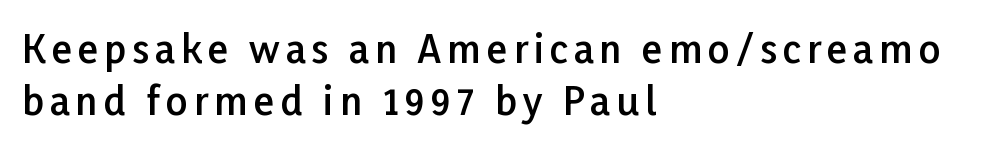
The image shows 38 px semibold sans-serif type, upright; set left-aligned, normal line spacing (1.38x), not underlined; low stroke contrast and a medium x-height.
